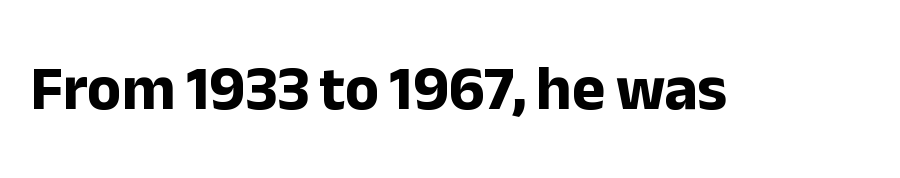
Quick note: not italic, upright. The letters are bold, with thick, heavy strokes. Any mark beneath the type? The region is blank. Here the designer chose a conventional face with non-uniform glyph widths.
